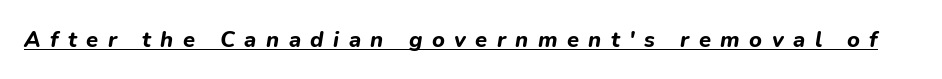
The image shows 22 px bold type, italic (leaning right); set unusually wide letter spacing (+0.43 em), underlined.
